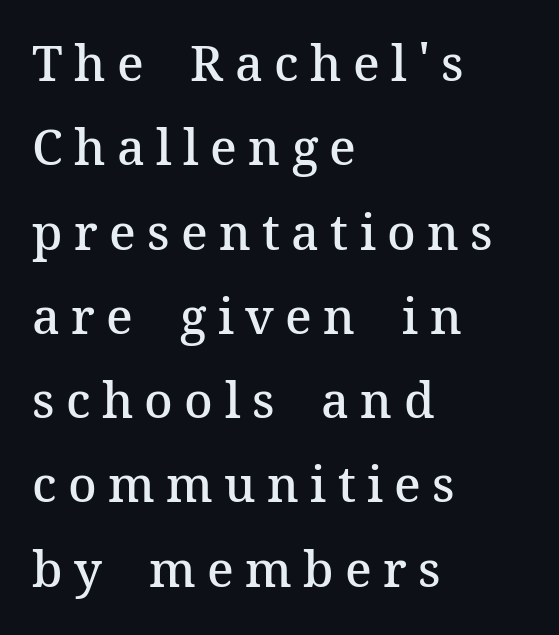
{"serif": "yes", "italic": "no", "bold": "semi", "weight": "semibold", "width": "normal", "stroke_contrast": "medium", "x_height": "medium", "monospaced": "no", "underline": "no", "align": "left", "line_spacing_ratio": 1.72, "letter_spacing": "wide", "letter_spacing_em": 0.23, "glyph_px": 49}
